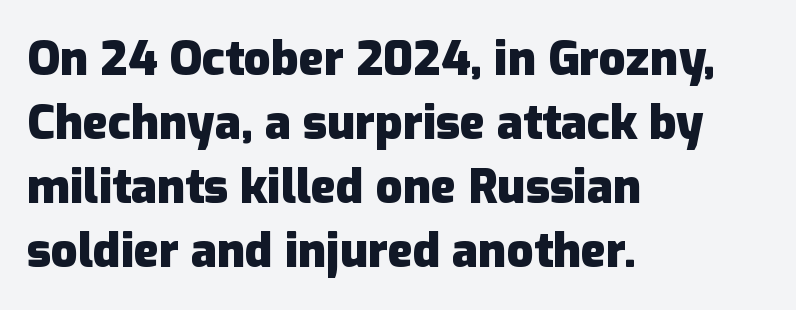
Q: Is the text bold? A: Yes.
Q: Is the text italic (slanted)? A: No, it is upright.
Q: Is the typeface a serif or a sans-serif typeface? A: Sans-serif.
Q: Is the text underlined? A: No.
Q: How is the paragraph aligned? A: Left-aligned.
Q: Is the spacing between letters normal or unusually wide? A: Normal.
Q: Is the spacing between lines tight, normal or loose? A: Normal.
Q: Width (condensed, normal, or wide)? A: Normal.
Q: Stroke contrast? A: Low.
Q: x-height? A: Medium.
Q: Monospaced? A: No.
